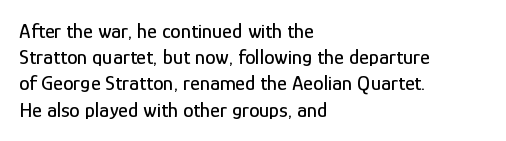
{"italic": "no", "underline": "no", "align": "left", "line_spacing": "normal", "line_spacing_ratio": 1.25, "letter_spacing": "normal", "letter_spacing_em": 0.0, "glyph_px": 21}
